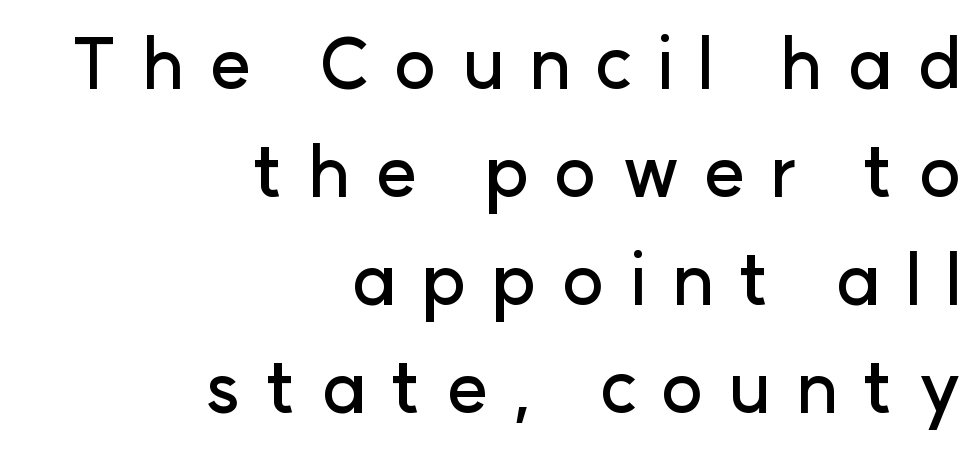
The image shows 71 px sans-serif type, upright; set right-aligned, normal line spacing (1.52x), unusually wide letter spacing (+0.35 em), not underlined; low stroke contrast and a medium x-height.
